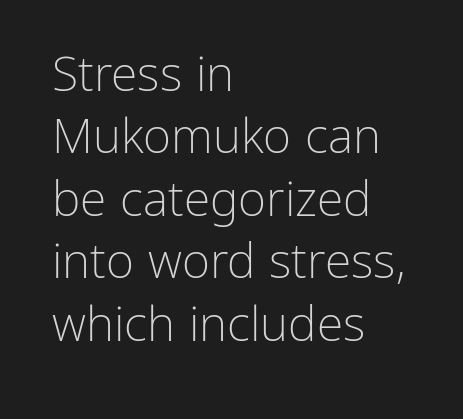
Q: Is the text bold? A: No.
Q: Is the text italic (slanted)? A: No, it is upright.
Q: Is the typeface a serif or a sans-serif typeface? A: Sans-serif.
Q: Is the text underlined? A: No.
Q: How is the paragraph aligned? A: Left-aligned.
Q: Is the spacing between letters normal or unusually wide? A: Normal.
Q: Is the spacing between lines tight, normal or loose? A: Normal.
Q: Width (condensed, normal, or wide)? A: Normal.
Q: Stroke contrast? A: Low.
Q: x-height? A: Medium.
Q: Monospaced? A: No.
